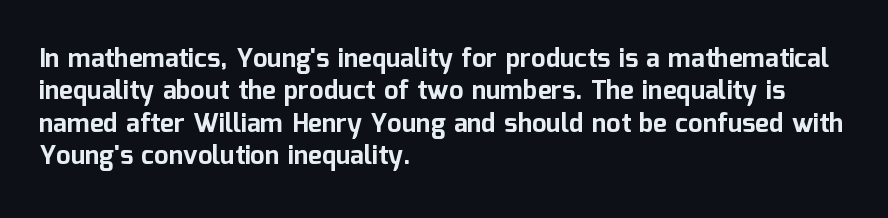
The image shows 26 px bold type, upright; set left-aligned, normal line spacing (1.25x), normal letter spacing, not underlined.
